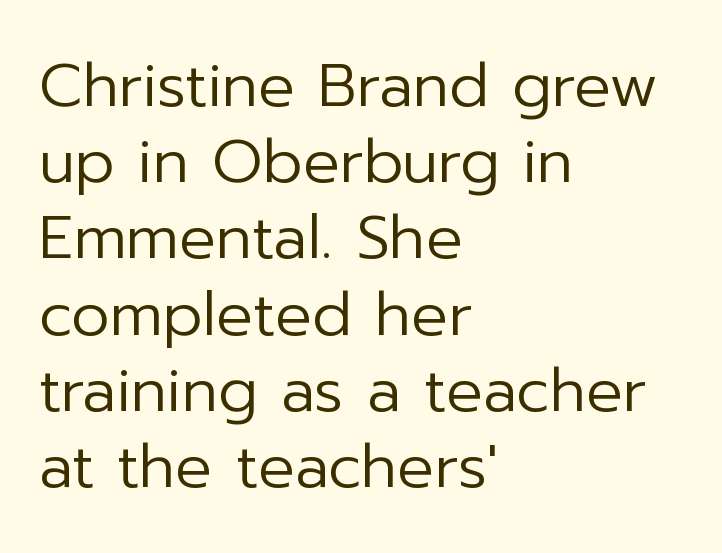
Q: Is the text bold? A: No.
Q: Is the text italic (slanted)? A: No, it is upright.
Q: Is the typeface a serif or a sans-serif typeface? A: Sans-serif.
Q: Is the text underlined? A: No.
Q: How is the paragraph aligned? A: Left-aligned.
Q: Is the spacing between letters normal or unusually wide? A: Normal.
Q: Is the spacing between lines tight, normal or loose? A: Normal.
Q: Width (condensed, normal, or wide)? A: Normal.
Q: Stroke contrast? A: Low.
Q: x-height? A: Medium.
Q: Monospaced? A: No.
